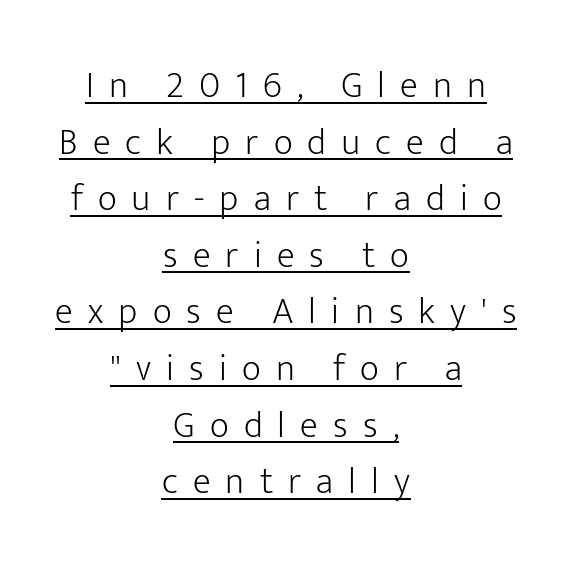
Q: Is the text bold? A: No.
Q: Is the text italic (slanted)? A: No, it is upright.
Q: Is the typeface a serif or a sans-serif typeface? A: Sans-serif.
Q: Is the text underlined? A: Yes.
Q: How is the paragraph aligned? A: Centered.
Q: Is the spacing between letters normal or unusually wide? A: Unusually wide.
Q: Is the spacing between lines tight, normal or loose? A: Normal.
Q: Width (condensed, normal, or wide)? A: Normal.
Q: Stroke contrast? A: Low.
Q: x-height? A: Medium.
Q: Monospaced? A: No.
